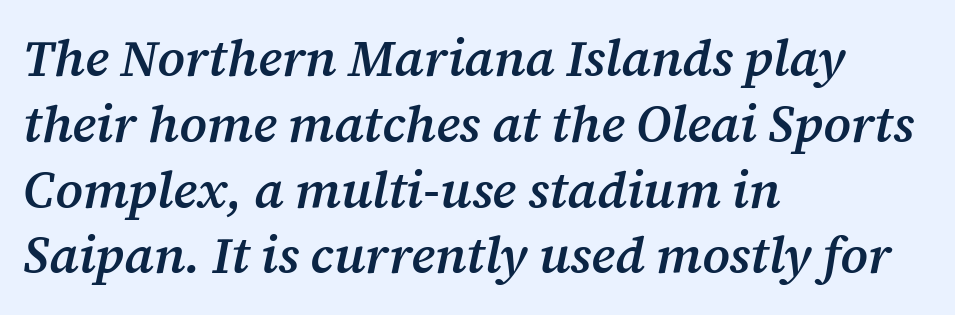
Q: Is the text bold? A: Semi-bold.
Q: Is the text italic (slanted)? A: Yes, it leans right by about 12 degrees.
Q: Is the typeface a serif or a sans-serif typeface? A: Serif.
Q: Is the text underlined? A: No.
Q: How is the paragraph aligned? A: Left-aligned.
Q: Is the spacing between letters normal or unusually wide? A: Normal.
Q: Is the spacing between lines tight, normal or loose? A: Normal.
Q: Width (condensed, normal, or wide)? A: Normal.
Q: Stroke contrast? A: Medium.
Q: x-height? A: Medium.
Q: Monospaced? A: No.
